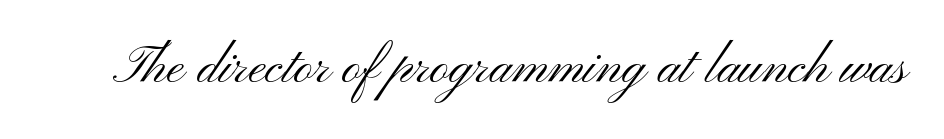
The face used here is proportionally spaced, like ordinary book or web type. No chunkiness to these letters — they're not bold. Is the letter spacing exaggerated? No — it looks like the ordinary default. Letters rest on an invisible, unmarked baseline.
